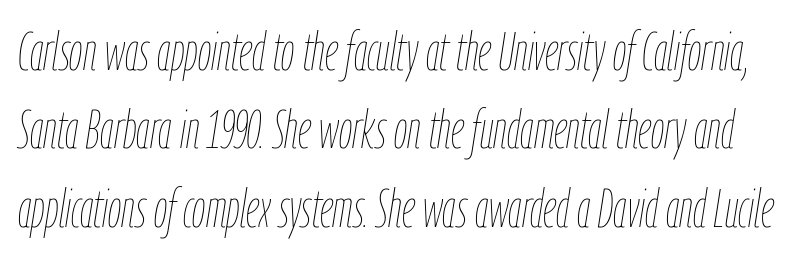
{"italic": "yes", "lean": "right", "slant_degrees": 9, "bold": "no", "weight": "thin", "width": "condensed", "stroke_contrast": "low", "x_height": "medium", "monospaced": "no", "underline": "no", "line_spacing": "normal", "line_spacing_ratio": 1.48, "letter_spacing": "normal", "letter_spacing_em": 0.0, "glyph_px": 53}
